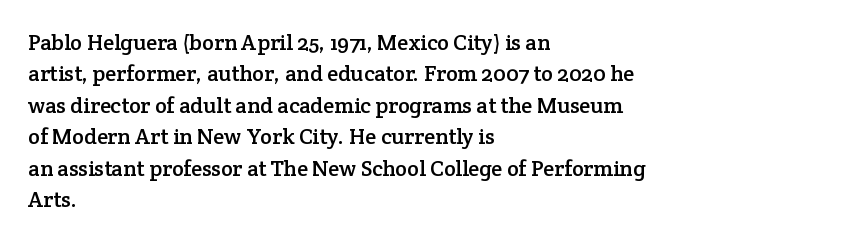
The image shows 22 px text type, upright; set left-aligned, normal line spacing (1.43x), normal letter spacing, not underlined.
